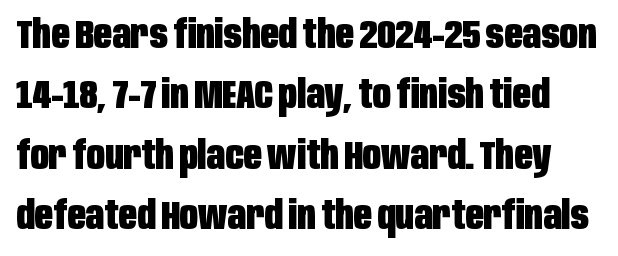
The image shows 40 px heavy, condensed sans-serif type, upright; set normal line spacing (1.51x), normal letter spacing, not underlined; low stroke contrast and a large x-height.
